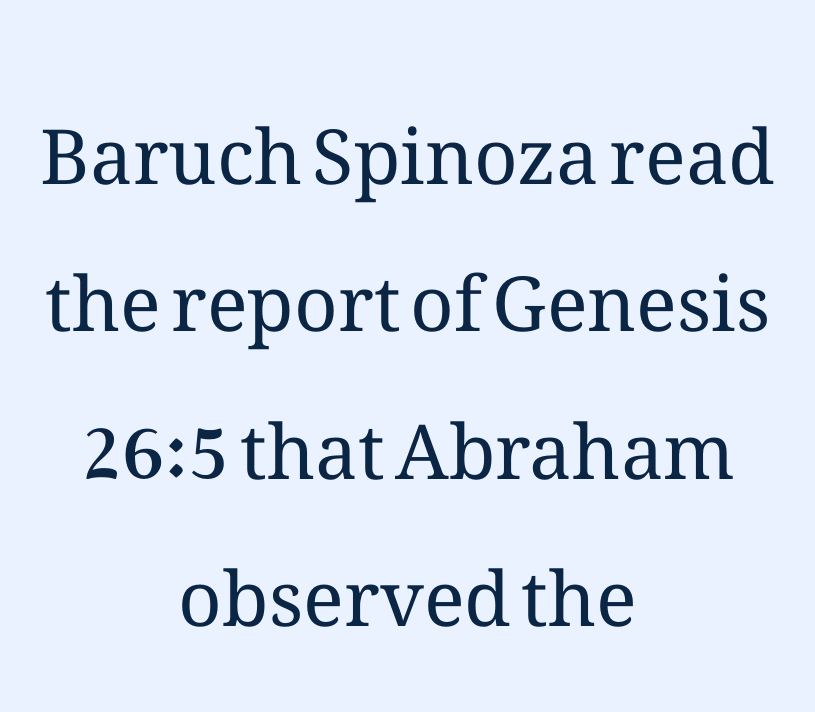
Q: Is the text bold? A: No.
Q: Is the text italic (slanted)? A: No, it is upright.
Q: Is the text underlined? A: No.
Q: How is the paragraph aligned? A: Centered.
Q: Is the spacing between letters normal or unusually wide? A: Normal.
Q: Is the spacing between lines tight, normal or loose? A: Loose.
Q: Width (condensed, normal, or wide)? A: Normal.
Q: Stroke contrast? A: Medium.
Q: x-height? A: Medium.
Q: Monospaced? A: No.
